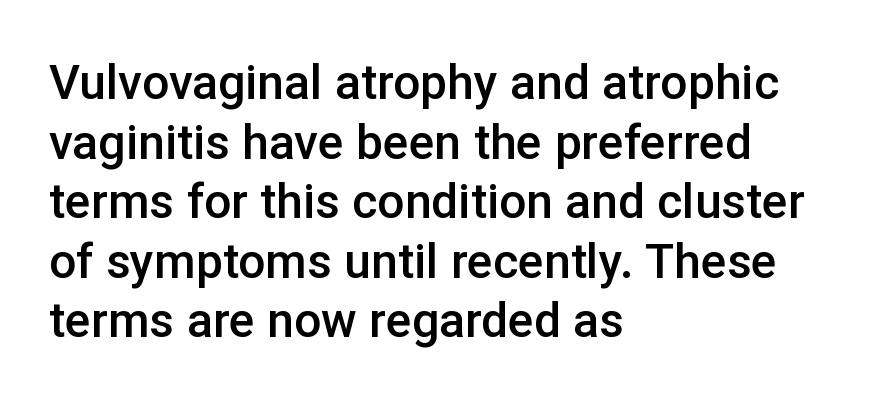
The image shows 48 px semibold sans-serif type, upright; set left-aligned, line spacing 1.24x, normal letter spacing, not underlined; low stroke contrast and a medium x-height.
